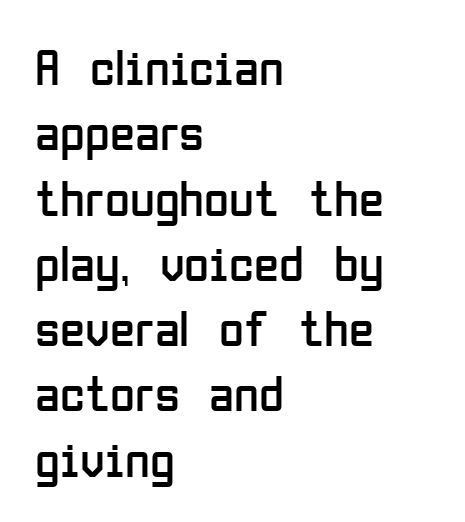
{"serif": "no", "italic": "no", "bold": "no", "weight": "regular", "width": "condensed", "stroke_contrast": "low", "x_height": "medium", "monospaced": "no", "underline": "no", "align": "left", "line_spacing": "normal", "line_spacing_ratio": 1.28, "letter_spacing": "normal", "letter_spacing_em": 0.0, "glyph_px": 51}
